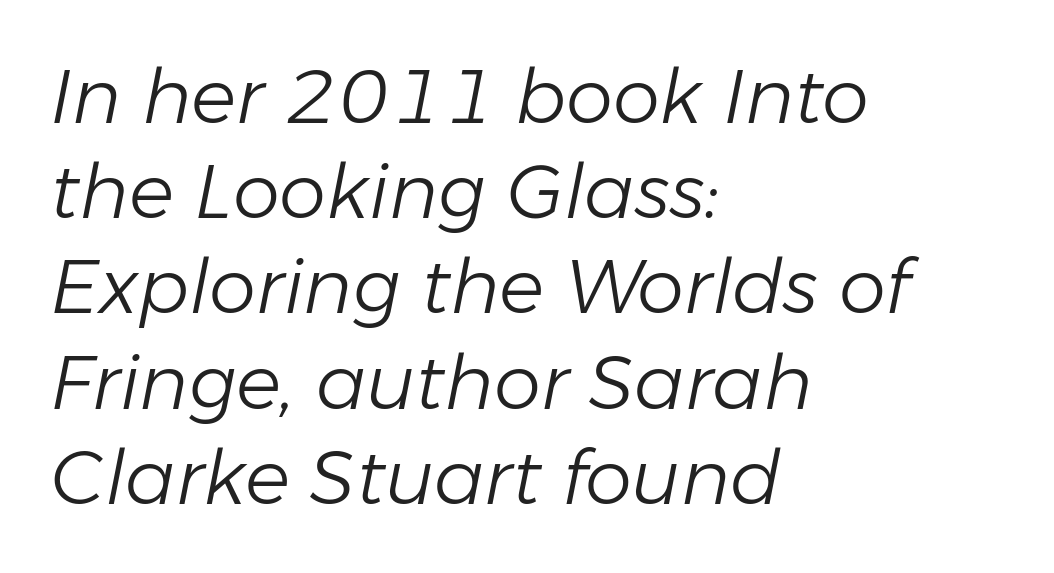
The image shows 75 px light type, italic (leaning right); set left-aligned, normal line spacing (1.27x), normal letter spacing, not underlined; low stroke contrast and a medium x-height.
